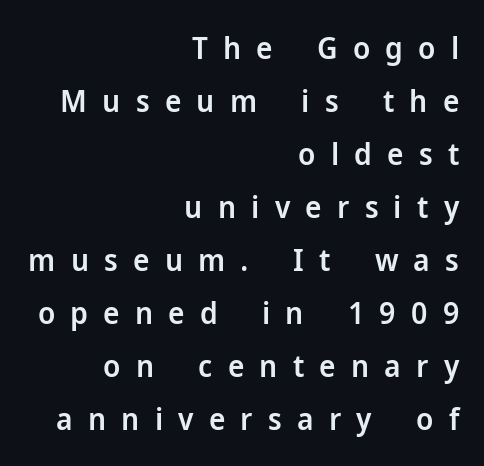
Q: Is the text bold? A: Semi-bold.
Q: Is the text italic (slanted)? A: No, it is upright.
Q: Is the typeface a serif or a sans-serif typeface? A: Sans-serif.
Q: Is the text underlined? A: No.
Q: How is the paragraph aligned? A: Right-aligned.
Q: Is the spacing between letters normal or unusually wide? A: Unusually wide.
Q: Width (condensed, normal, or wide)? A: Normal.
Q: Stroke contrast? A: Low.
Q: x-height? A: Medium.
Q: Monospaced? A: No.
